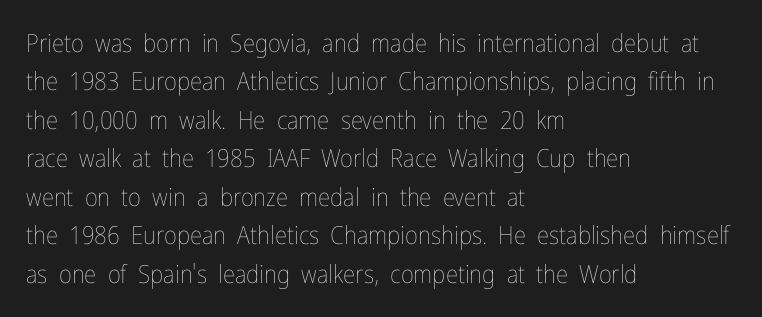
The image shows 25 px text type, upright; set left-aligned, normal line spacing (1.54x), normal letter spacing, not underlined.
